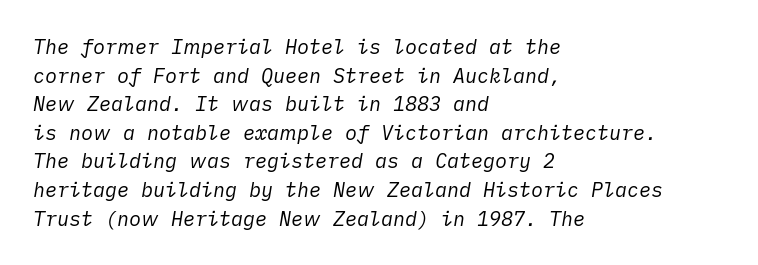
The image shows 20 px text type, italic (leaning right); set left-aligned, normal line spacing (1.43x), normal letter spacing, not underlined.
